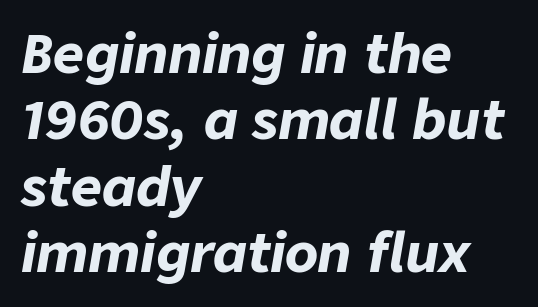
The image shows 54 px bold type, italic (leaning right); set left-aligned, line spacing 1.23x, normal letter spacing, not underlined; low stroke contrast and a medium x-height.
